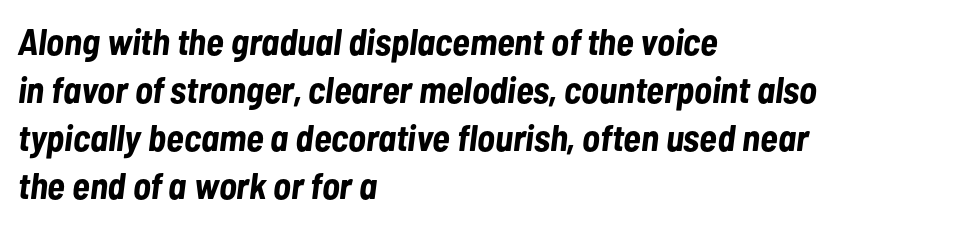
The image shows 37 px bold, condensed type, italic (leaning right); set left-aligned, normal line spacing (1.3x), normal letter spacing, not underlined; low stroke contrast and a medium x-height.
